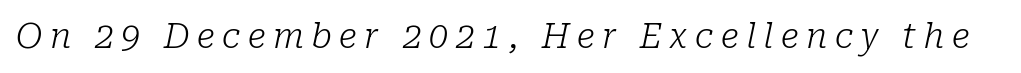
{"serif": "yes", "italic": "yes", "lean": "right", "slant_degrees": 10, "bold": "no", "weight": "light", "width": "normal", "stroke_contrast": "low", "x_height": "medium", "monospaced": "no", "underline": "no", "letter_spacing": "wide", "letter_spacing_em": 0.22, "glyph_px": 34}
